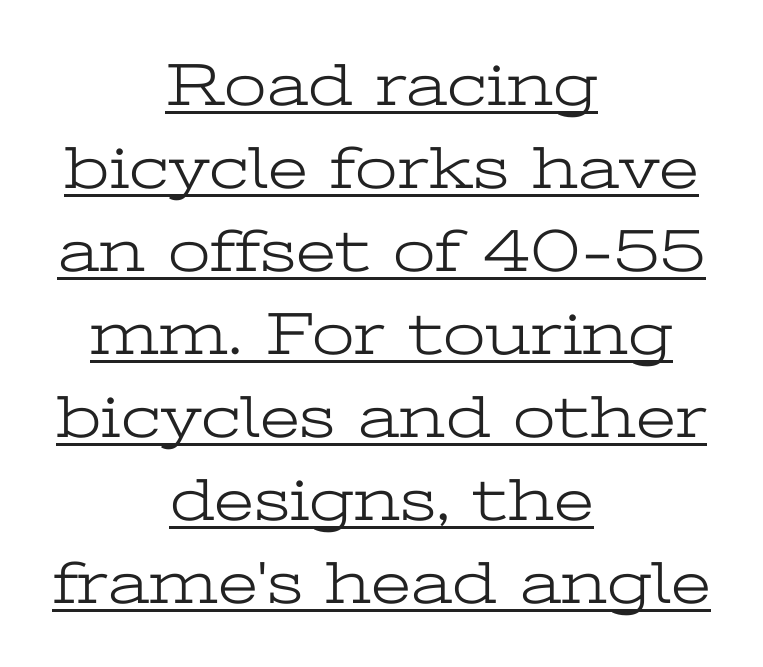
{"serif": "yes", "italic": "no", "bold": "no", "weight": "light", "width": "wide", "stroke_contrast": "low", "x_height": "medium", "monospaced": "no", "underline": "yes", "align": "center", "line_spacing": "normal", "line_spacing_ratio": 1.36, "letter_spacing": "normal", "letter_spacing_em": 0.0, "glyph_px": 61}
